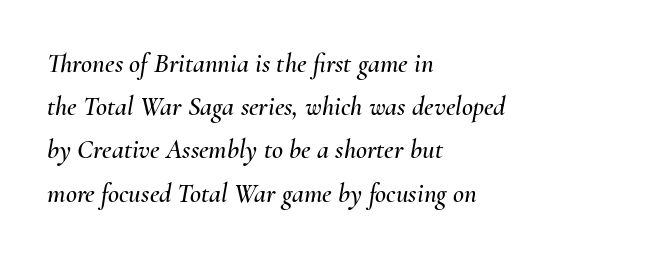
Q: Is the text italic (slanted)? A: Yes, it leans right by about 10 degrees.
Q: Is the text underlined? A: No.
Q: How is the paragraph aligned? A: Left-aligned.
Q: Is the spacing between letters normal or unusually wide? A: Normal.
Q: Is the spacing between lines tight, normal or loose? A: Normal.
